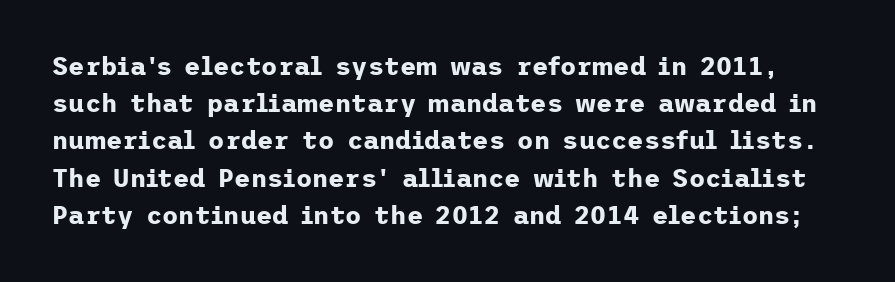
{"italic": "no", "bold": "yes", "underline": "no", "line_spacing": "normal", "line_spacing_ratio": 1.49, "letter_spacing": "normal", "letter_spacing_em": 0.0, "glyph_px": 25}
